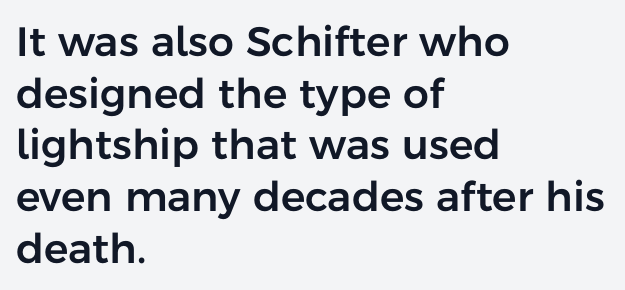
Q: Is the text italic (slanted)? A: No, it is upright.
Q: Is the typeface a serif or a sans-serif typeface? A: Sans-serif.
Q: Is the text underlined? A: No.
Q: How is the paragraph aligned? A: Left-aligned.
Q: Is the spacing between letters normal or unusually wide? A: Normal.
Q: Is the spacing between lines tight, normal or loose? A: Normal.
Q: Width (condensed, normal, or wide)? A: Normal.
Q: Stroke contrast? A: Low.
Q: x-height? A: Medium.
Q: Monospaced? A: No.
